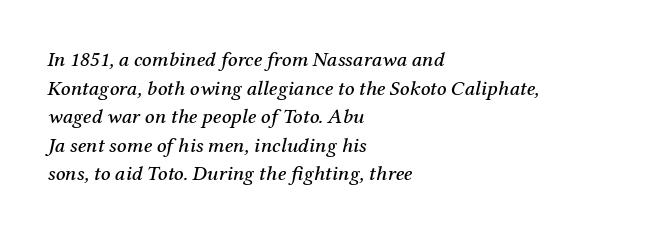
Q: Is the text italic (slanted)? A: Yes, it leans right by about 12 degrees.
Q: Is the text underlined? A: No.
Q: How is the paragraph aligned? A: Left-aligned.
Q: Is the spacing between letters normal or unusually wide? A: Normal.
Q: Is the spacing between lines tight, normal or loose? A: Normal.
